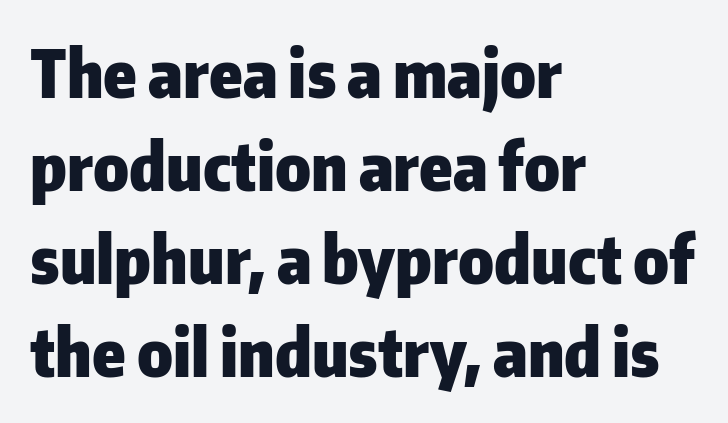
The image shows 66 px heavy sans-serif type, upright; set left-aligned, normal line spacing (1.41x), normal letter spacing, not underlined; low stroke contrast and a medium x-height.
